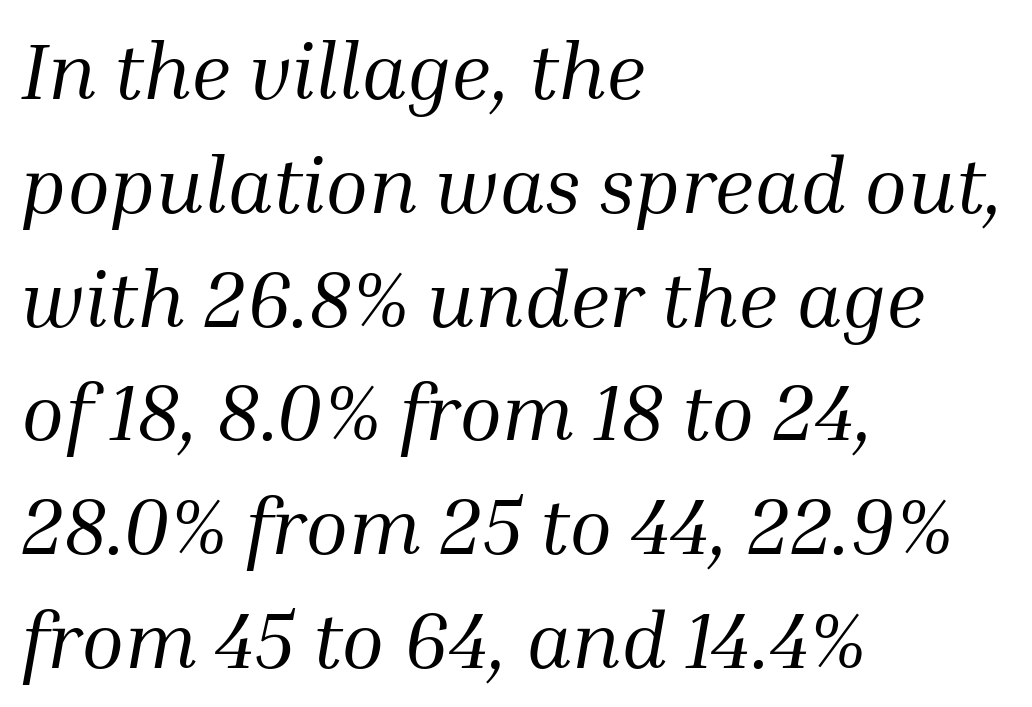
{"serif": "yes", "italic": "yes", "lean": "right", "slant_degrees": 10, "bold": "no", "weight": "regular", "width": "normal", "stroke_contrast": "medium", "x_height": "medium", "monospaced": "no", "underline": "no", "align": "left", "line_spacing": "normal", "line_spacing_ratio": 1.44, "letter_spacing": "normal", "letter_spacing_em": 0.0, "glyph_px": 79}
